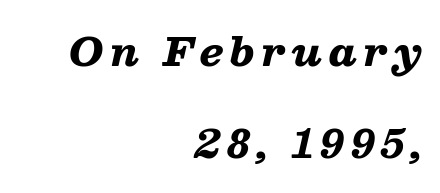
Q: Is the text bold? A: Yes.
Q: Is the text italic (slanted)? A: Yes, it leans right by about 13 degrees.
Q: Is the text underlined? A: No.
Q: How is the paragraph aligned? A: Right-aligned.
Q: Is the spacing between lines tight, normal or loose? A: Loose.
Q: Width (condensed, normal, or wide)? A: Wide.
Q: Stroke contrast? A: Low.
Q: x-height? A: Medium.
Q: Monospaced? A: No.
